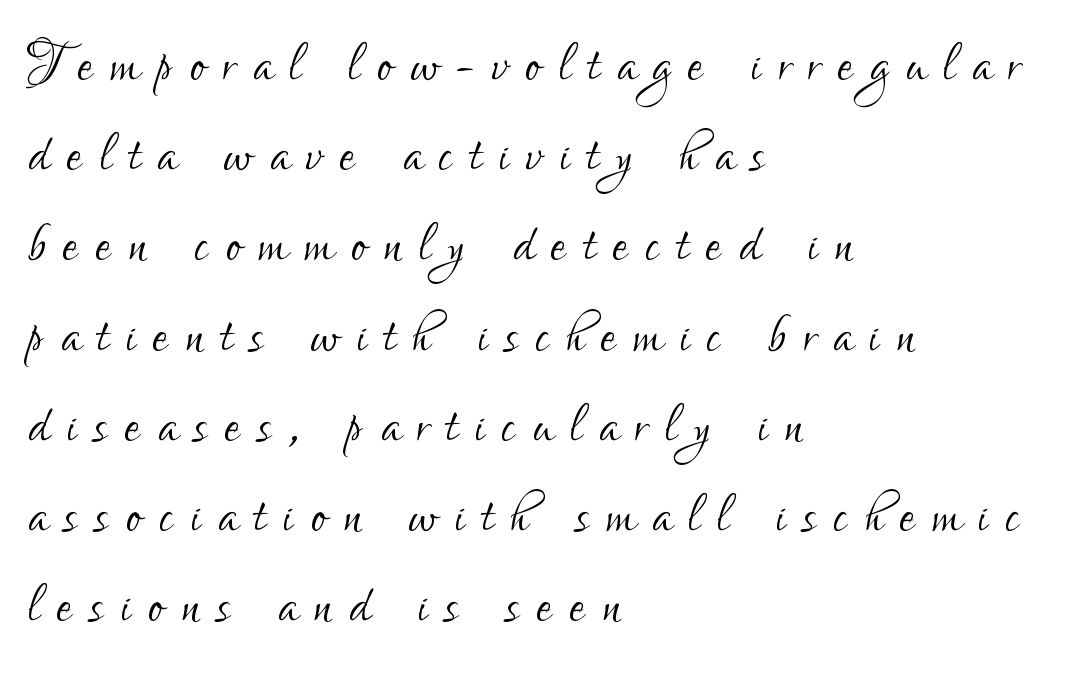
Q: Is the text bold? A: No.
Q: Is the text italic (slanted)? A: Yes.
Q: Is the typeface a serif or a sans-serif typeface? A: Sans-serif.
Q: Is the text underlined? A: No.
Q: How is the paragraph aligned? A: Left-aligned.
Q: Is the spacing between letters normal or unusually wide? A: Unusually wide.
Q: Is the spacing between lines tight, normal or loose? A: Normal.
Q: Width (condensed, normal, or wide)? A: Condensed.
Q: Stroke contrast? A: Low.
Q: x-height? A: Small.
Q: Monospaced? A: No.
